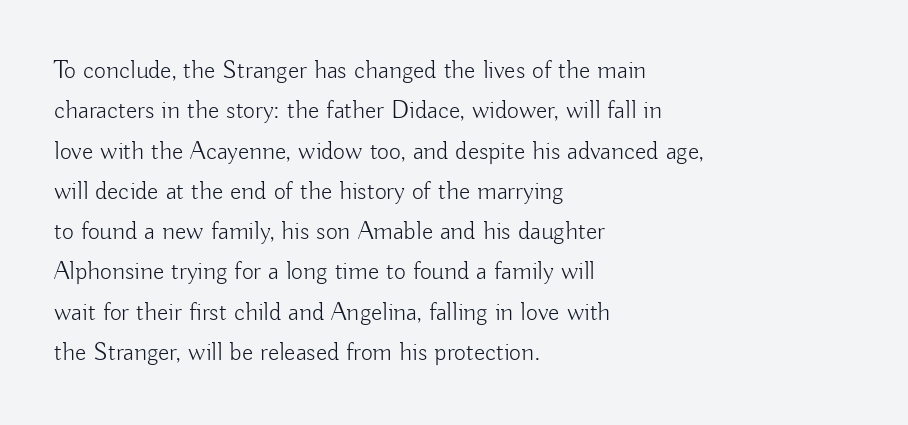
Q: Is the text bold? A: No.
Q: Is the text italic (slanted)? A: No, it is upright.
Q: Is the text underlined? A: No.
Q: How is the paragraph aligned? A: Left-aligned.
Q: Is the spacing between letters normal or unusually wide? A: Normal.
Q: Is the spacing between lines tight, normal or loose? A: Normal.
